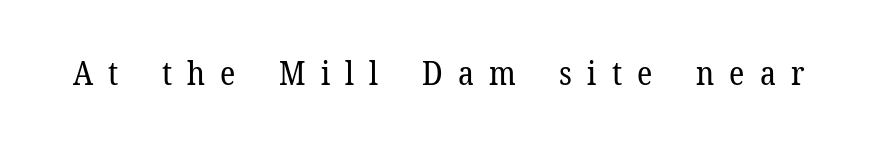
Tracking value appears strongly positive — letters spread wide. You could not count columns in this text — the font is proportionally spaced. Is the stroke heavy? The answer is a plain regular-or-lighter. Quick note: underline off. It's the straight-up-and-down kind of type. Serifs: yes, visible at the terminals of the letterforms.
